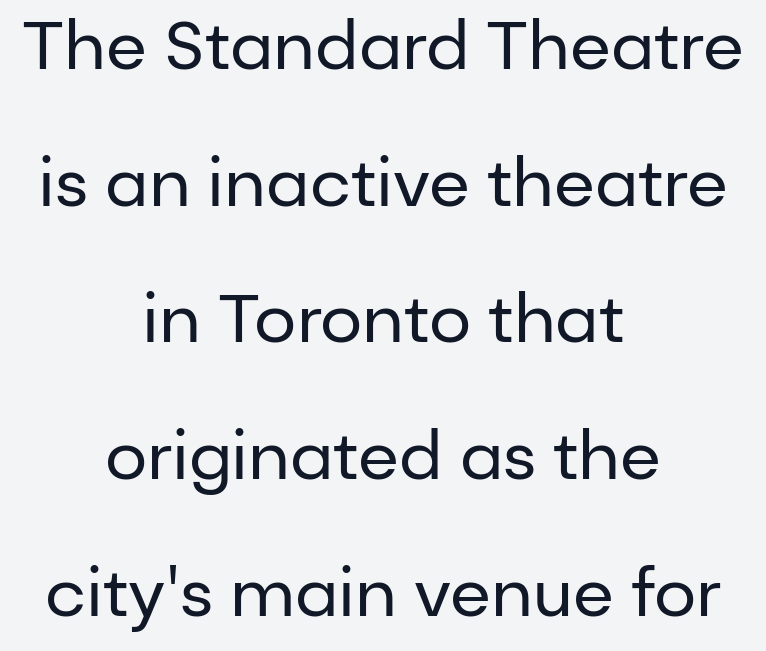
{"serif": "no", "italic": "no", "bold": "no", "weight": "regular", "width": "normal", "stroke_contrast": "low", "x_height": "medium", "monospaced": "no", "underline": "no", "align": "center", "line_spacing": "loose", "line_spacing_ratio": 2.04, "letter_spacing": "normal", "letter_spacing_em": 0.0, "glyph_px": 67}
